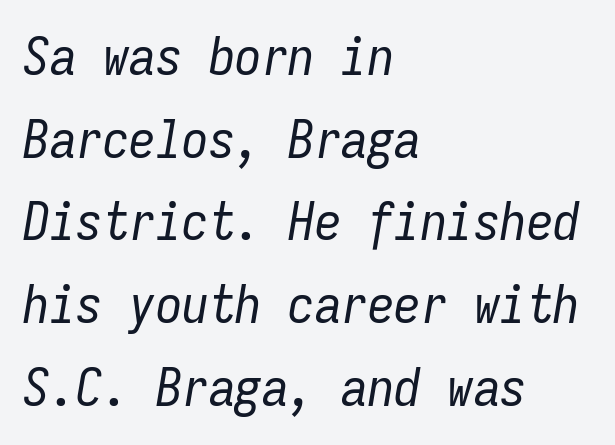
{"italic": "yes", "lean": "right", "slant_degrees": 9, "bold": "no", "weight": "regular", "width": "condensed", "stroke_contrast": "low", "x_height": "medium", "monospaced": "yes", "underline": "no", "align": "left", "line_spacing": "normal", "line_spacing_ratio": 1.56, "letter_spacing": "normal", "letter_spacing_em": 0.0, "glyph_px": 53}
